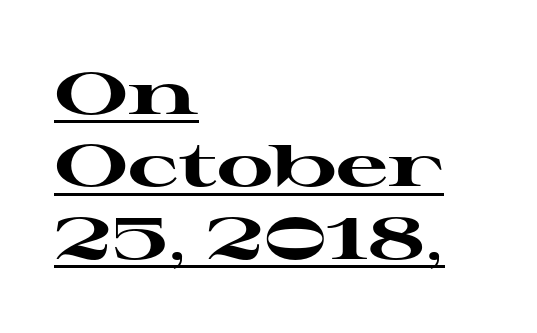
Q: Is the text bold? A: Yes.
Q: Is the text italic (slanted)? A: No, it is upright.
Q: Is the typeface a serif or a sans-serif typeface? A: Serif.
Q: Is the text underlined? A: Yes.
Q: How is the paragraph aligned? A: Left-aligned.
Q: Is the spacing between letters normal or unusually wide? A: Normal.
Q: Is the spacing between lines tight, normal or loose? A: Normal.
Q: Width (condensed, normal, or wide)? A: Wide.
Q: Stroke contrast? A: High.
Q: x-height? A: Medium.
Q: Monospaced? A: No.
